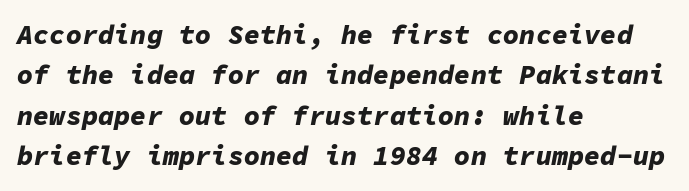
The image shows 27 px bold type, italic (leaning right); set left-aligned, normal line spacing (1.5x), normal letter spacing, not underlined.
